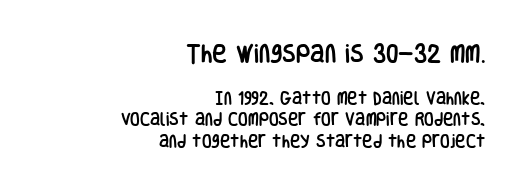
The ragged edge is on the left, which tells us the setting is flush right. Of the two passages, the one on top uses the larger point size. Has an underline been added? It has not. Successive baselines arrive at the customary interval. Between one letter and the next there's only the usual sliver of space.
